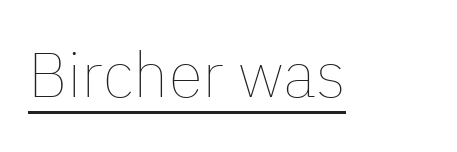
{"italic": "no", "bold": "no", "weight": "thin", "width": "normal", "stroke_contrast": "low", "x_height": "medium", "monospaced": "no", "underline": "yes", "letter_spacing": "normal", "letter_spacing_em": 0.0, "glyph_px": 63}
